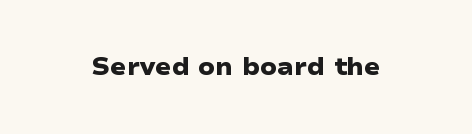
Q: Is the text bold? A: Yes.
Q: Is the text underlined? A: No.
Q: Is the spacing between letters normal or unusually wide? A: Normal.
